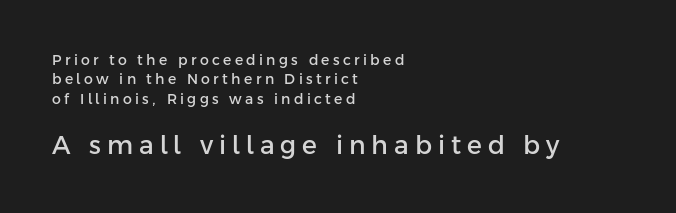
Q: Is the text italic (slanted)? A: No, it is upright.
Q: Is the text underlined? A: No.
Q: How is the paragraph aligned? A: Left-aligned.
Q: Is the spacing between letters normal or unusually wide? A: Unusually wide.
Q: Is the spacing between lines tight, normal or loose? A: Normal.
Q: Which block of text is set in a larger size, the first (top) or the second (bottom)? A: The second (bottom) one.
